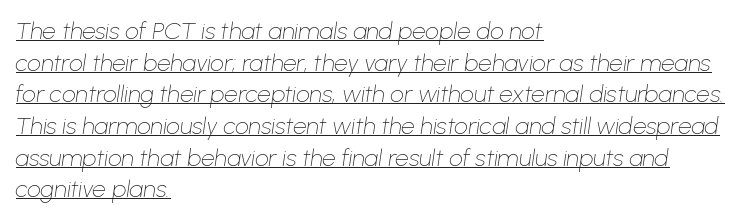
The image shows 24 px text type, italic (leaning right); set left-aligned, normal line spacing (1.32x), normal letter spacing, underlined.
